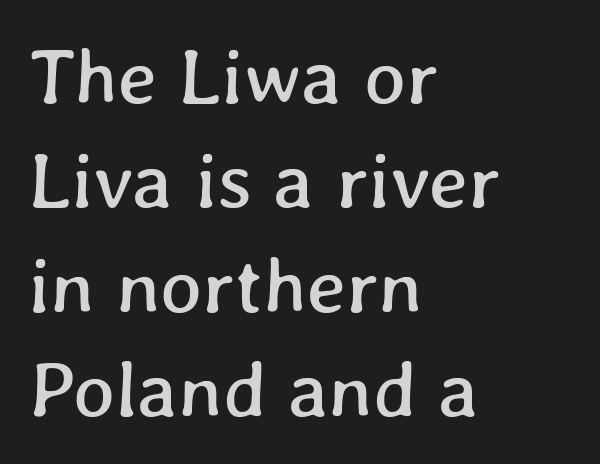
The zone under the glyphs is completely vacant. The vertical gap from one line to the next is medium. Reading down the block, your eye returns to a fixed left position each line. The gaps between neighbouring characters are ordinary and unremarkable. The rendering uses natural spacing where letterforms have individual widths.
